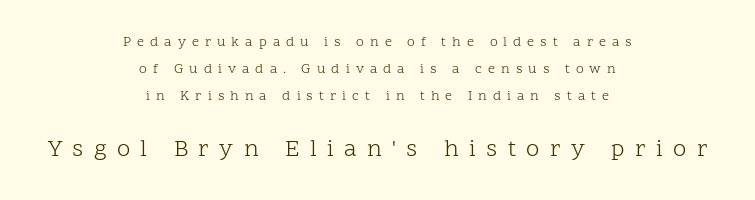
The image shows 24 px text type, upright; set centered, loose line spacing (1.92x), unusually wide letter spacing (+0.43 em), not underlined; the second (bottom) block is 1.71x larger.
